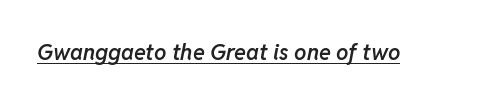
{"italic": "yes", "lean": "right", "slant_degrees": 11, "bold": "semi", "underline": "yes", "letter_spacing": "normal", "letter_spacing_em": 0.0, "glyph_px": 22}
